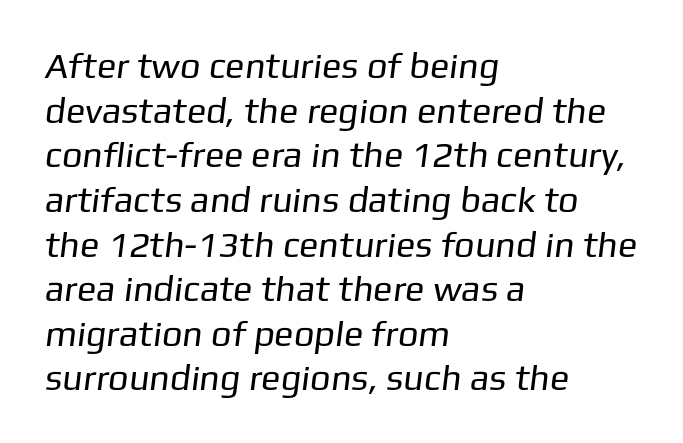
{"serif": "no", "bold": "no", "weight": "regular", "width": "normal", "stroke_contrast": "low", "x_height": "medium", "monospaced": "no", "underline": "no", "align": "left", "line_spacing_ratio": 1.24, "letter_spacing": "normal", "letter_spacing_em": 0.0, "glyph_px": 36}
